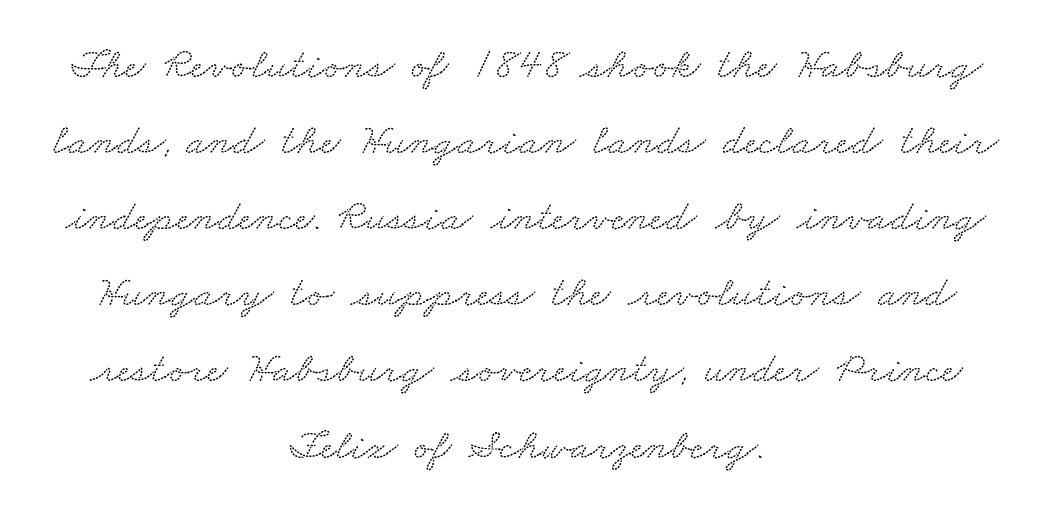
The image shows 44 px wide type; set centered, line spacing 1.73x, normal letter spacing, not underlined; low stroke contrast and a small x-height.
